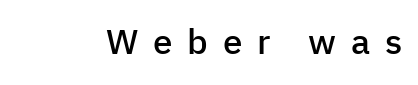
Descender tails drop into unmarked territory. What weight is shown? A semibold, between regular and bold. The type is letterspaced generously, with wide tracking. Italic? Not at all — the glyphs are vertical. Do the characters align in a grid? No, the font is proportional.
